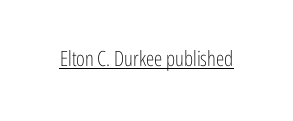
Italic: no, the glyphs are upright roman. You can see a thin bar hugging the bottom of the glyphs. Nothing heavy about these letters — not bold at all. Look at the tracking — it's just the regular setting, nothing added.
